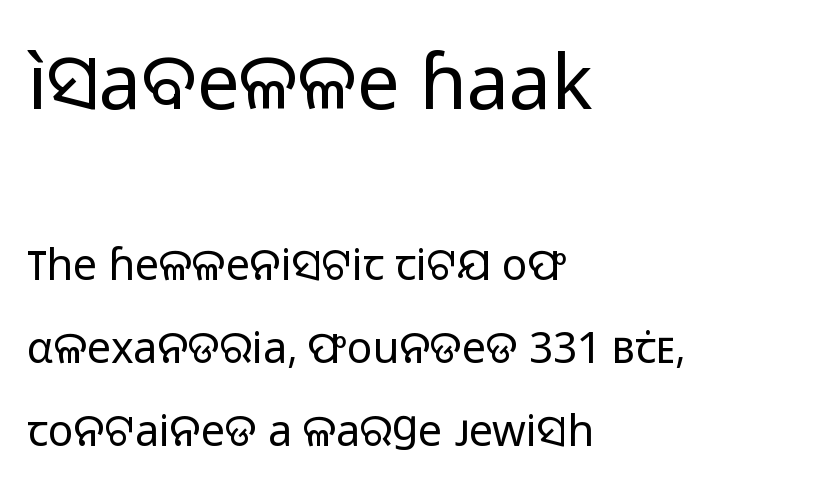
Q: Is the text bold? A: No.
Q: Is the text italic (slanted)? A: No, it is upright.
Q: Is the typeface a serif or a sans-serif typeface? A: Sans-serif.
Q: Is the text underlined? A: No.
Q: How is the paragraph aligned? A: Left-aligned.
Q: Is the spacing between letters normal or unusually wide? A: Normal.
Q: Is the spacing between lines tight, normal or loose? A: Loose.
Q: Which block of text is set in a larger size, the first (top) or the second (bottom)? A: The first (top) one.
Q: Width (condensed, normal, or wide)? A: Normal.
Q: Stroke contrast? A: Low.
Q: x-height? A: Medium.
Q: Monospaced? A: No.
